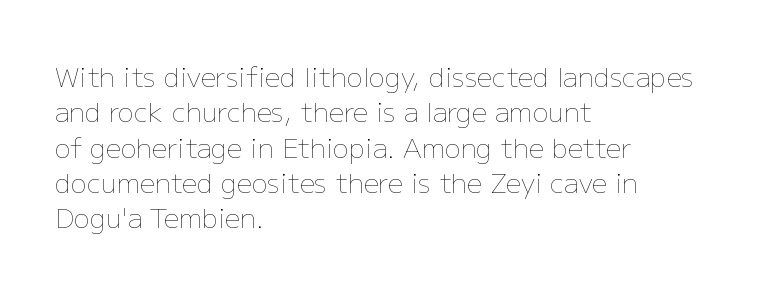
Line beginnings align vertically; line endings do not. The typography opts for an upright posture over an oblique one. Baseline-to-baseline distance is the conventional proportion of letter height. The characters are drawn with everyday or finer stroke widths. Here the glyphs are tracked normally, forming tight word shapes.
